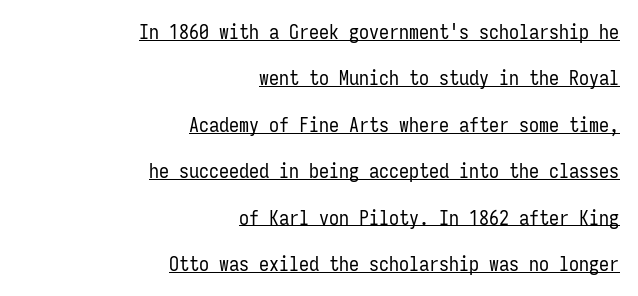
The setting favours the right margin, as signatures and pull-quotes sometimes do. Students, observe the line beneath the letters — that is underlining. Interline gaps are noticeably wide in this sample. Compared with typical body copy, the letter spacing here is the same. Notice how the stems are strictly vertical — no italics here. Weight: in the light-to-regular range.
